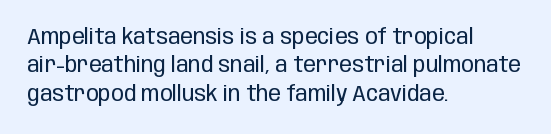
The image shows 21 px text type, upright; set left-aligned, normal line spacing (1.35x), normal letter spacing, not underlined.
